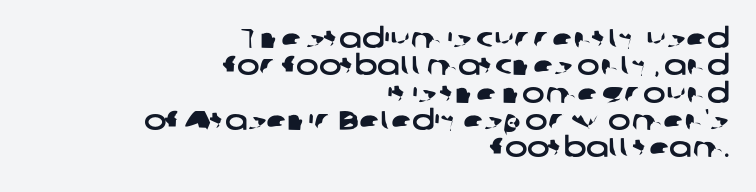
The leading is snug, giving the passage a crowded texture. Words appear dense and cohesive because spacing is normal. The ragged edge is on the left, which tells us the setting is flush right. The space beneath each line is pristine and unruled.
